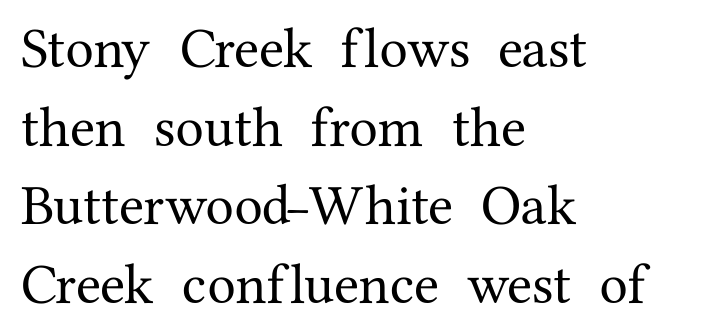
The image shows 57 px serif type, upright; set left-aligned, normal line spacing (1.38x), normal letter spacing, not underlined; medium stroke contrast and a medium x-height.
